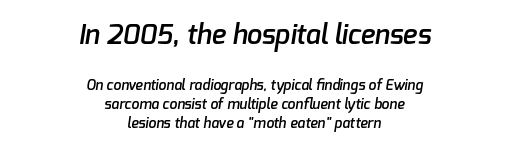
{"bold": "semi", "underline": "no", "align": "center", "line_spacing": "normal", "line_spacing_ratio": 1.37, "letter_spacing": "normal", "letter_spacing_em": 0.0, "larger_block": "first", "size_ratio": 1.93, "glyph_px": 27}
